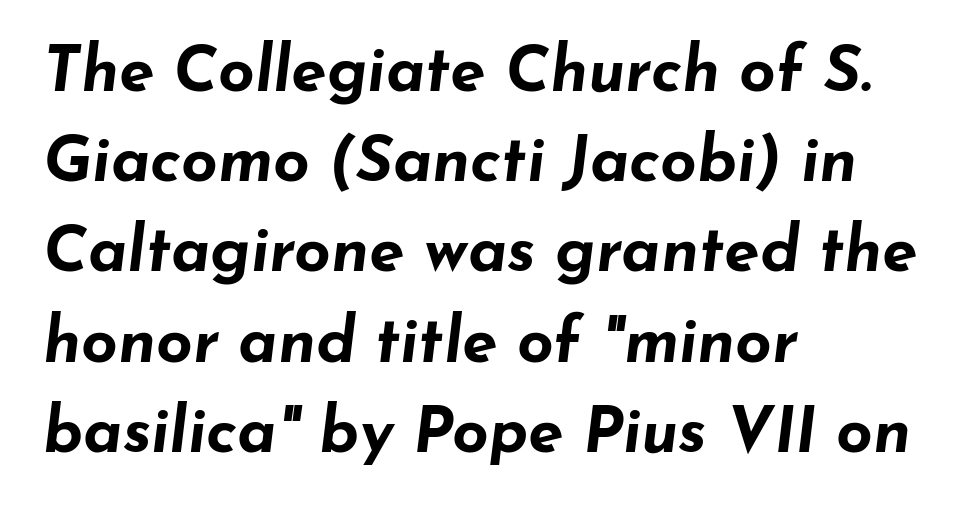
{"italic": "yes", "lean": "right", "slant_degrees": 7, "bold": "yes", "weight": "bold", "width": "wide", "stroke_contrast": "low", "x_height": "small", "monospaced": "no", "underline": "no", "align": "left", "line_spacing": "normal", "line_spacing_ratio": 1.41, "letter_spacing": "normal", "letter_spacing_em": 0.0, "glyph_px": 64}
